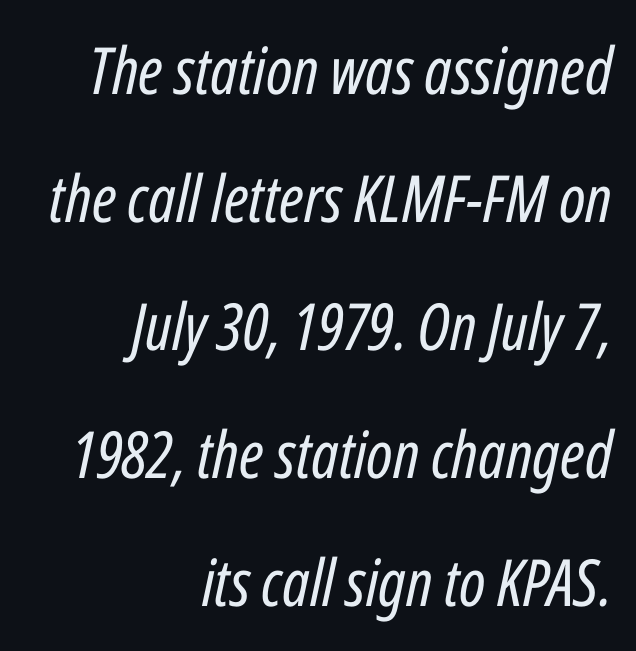
The image shows 65 px regular-weight, condensed type, italic (leaning right); set right-aligned, loose line spacing (1.97x), normal letter spacing, not underlined; low stroke contrast and a medium x-height.
